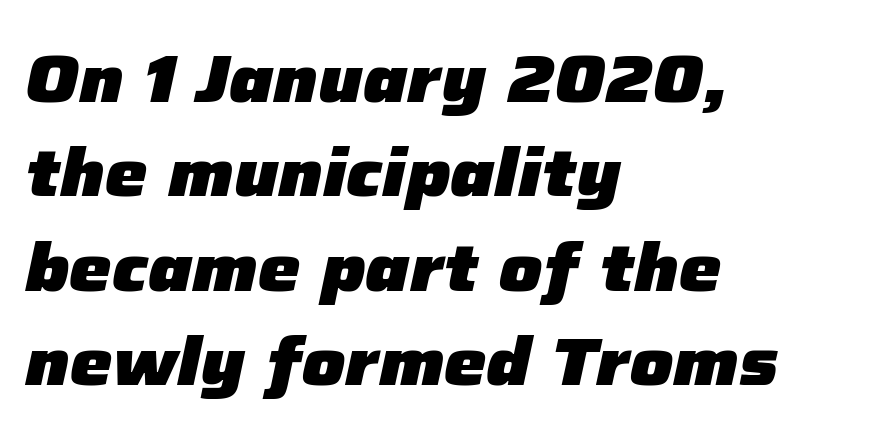
Q: Is the text bold? A: Yes.
Q: Is the text italic (slanted)? A: Yes, it leans right by about 12 degrees.
Q: Is the text underlined? A: No.
Q: How is the paragraph aligned? A: Left-aligned.
Q: Is the spacing between letters normal or unusually wide? A: Normal.
Q: Is the spacing between lines tight, normal or loose? A: Normal.
Q: Width (condensed, normal, or wide)? A: Normal.
Q: Stroke contrast? A: Low.
Q: x-height? A: Medium.
Q: Monospaced? A: No.
